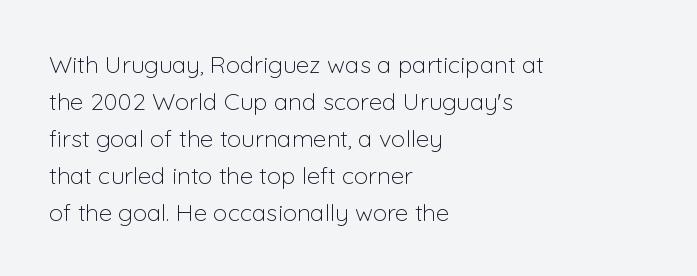
{"italic": "no", "bold": "no", "underline": "no", "align": "left", "line_spacing": "normal", "line_spacing_ratio": 1.54, "letter_spacing": "normal", "letter_spacing_em": 0.0, "glyph_px": 24}
